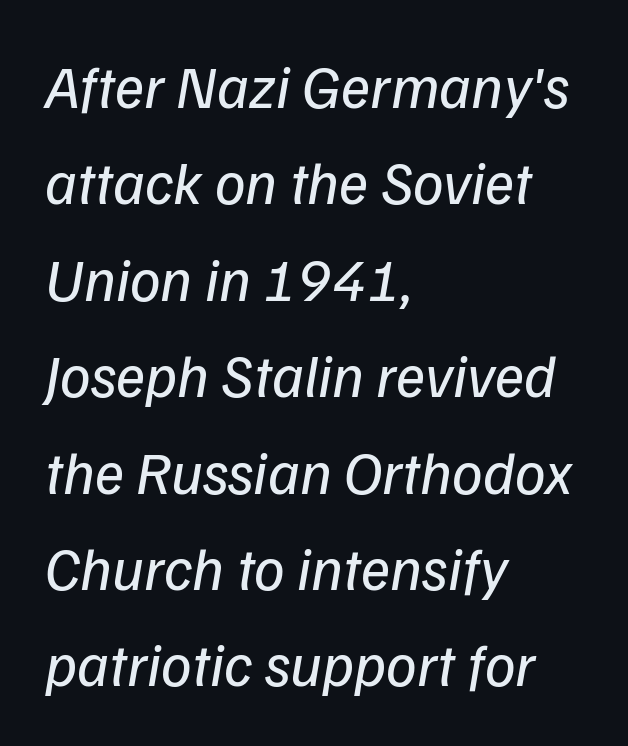
The image shows 61 px regular-weight type, italic (leaning right); set left-aligned, normal line spacing (1.58x), normal letter spacing, not underlined; low stroke contrast and a medium x-height.
